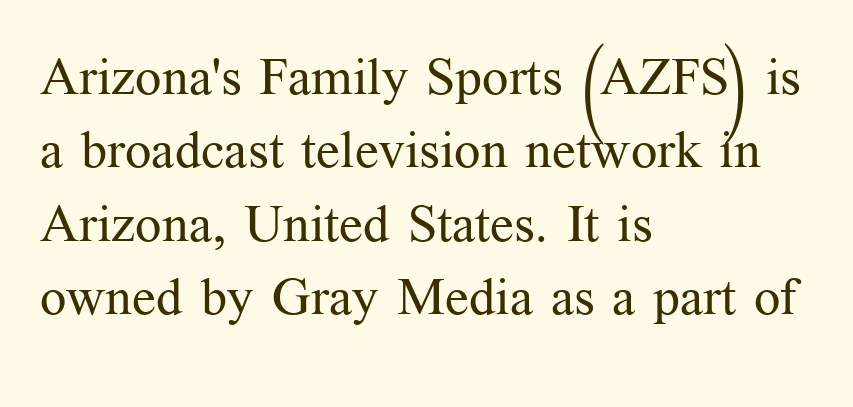
Q: Is the text bold? A: No.
Q: Is the text italic (slanted)? A: No, it is upright.
Q: Is the typeface a serif or a sans-serif typeface? A: Serif.
Q: Is the text underlined? A: No.
Q: How is the paragraph aligned? A: Left-aligned.
Q: Is the spacing between letters normal or unusually wide? A: Normal.
Q: Is the spacing between lines tight, normal or loose? A: Normal.
Q: Width (condensed, normal, or wide)? A: Normal.
Q: Stroke contrast? A: Medium.
Q: x-height? A: Medium.
Q: Monospaced? A: No.
